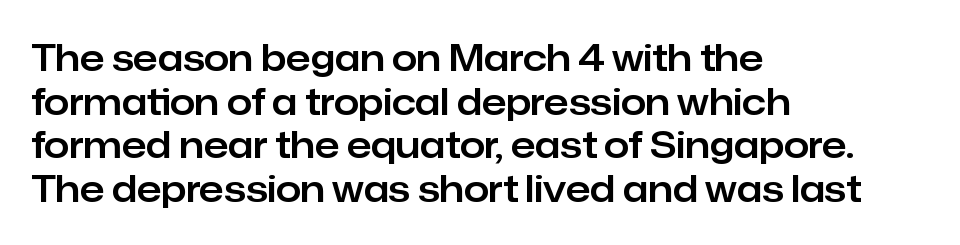
Q: Is the text italic (slanted)? A: No, it is upright.
Q: Is the typeface a serif or a sans-serif typeface? A: Sans-serif.
Q: Is the text underlined? A: No.
Q: How is the paragraph aligned? A: Left-aligned.
Q: Is the spacing between letters normal or unusually wide? A: Normal.
Q: Width (condensed, normal, or wide)? A: Normal.
Q: Stroke contrast? A: Low.
Q: x-height? A: Medium.
Q: Monospaced? A: No.
